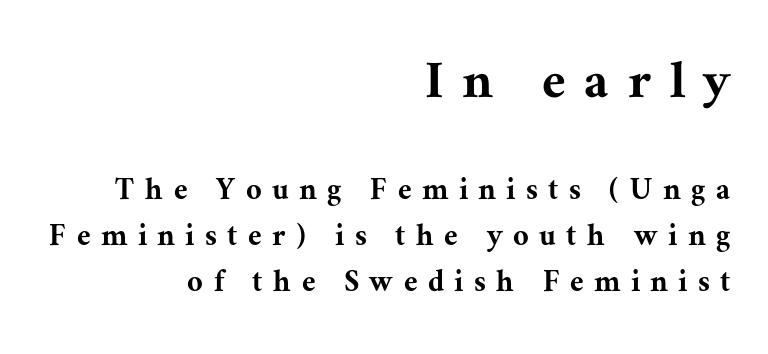
The tracking jumps out immediately: characters are airy and widely separated. The passage is arranged like a letterhead date or caption credit — flush right. Unlike a clean sans, this face finishes its strokes with serifs. Designer's note — italics off, roman on.
